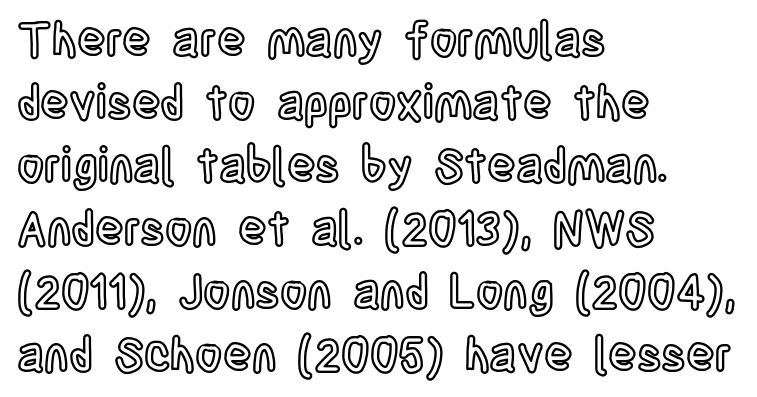
The image shows 47 px condensed type, upright; set left-aligned, normal line spacing (1.34x), normal letter spacing, not underlined; a large x-height.
